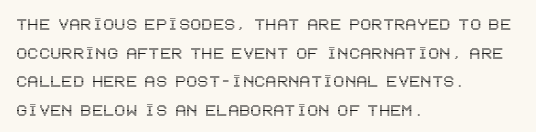
{"italic": "no", "underline": "no", "align": "left", "line_spacing": "normal", "line_spacing_ratio": 1.36, "letter_spacing": "normal", "letter_spacing_em": 0.0, "glyph_px": 21}
